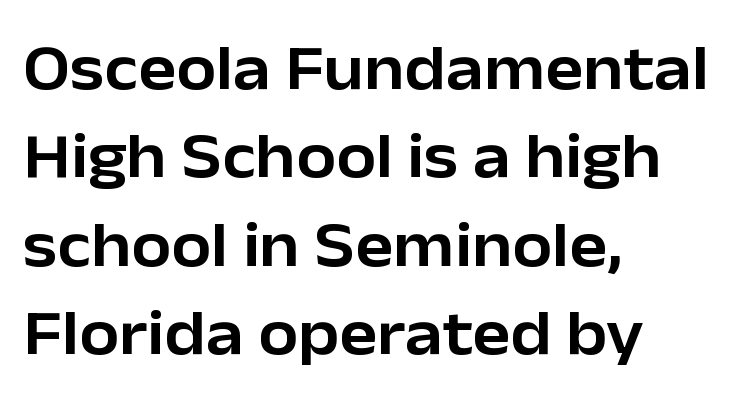
Q: Is the text italic (slanted)? A: No, it is upright.
Q: Is the typeface a serif or a sans-serif typeface? A: Sans-serif.
Q: Is the text underlined? A: No.
Q: How is the paragraph aligned? A: Left-aligned.
Q: Is the spacing between letters normal or unusually wide? A: Normal.
Q: Is the spacing between lines tight, normal or loose? A: Normal.
Q: Width (condensed, normal, or wide)? A: Normal.
Q: Stroke contrast? A: Low.
Q: x-height? A: Medium.
Q: Monospaced? A: No.
